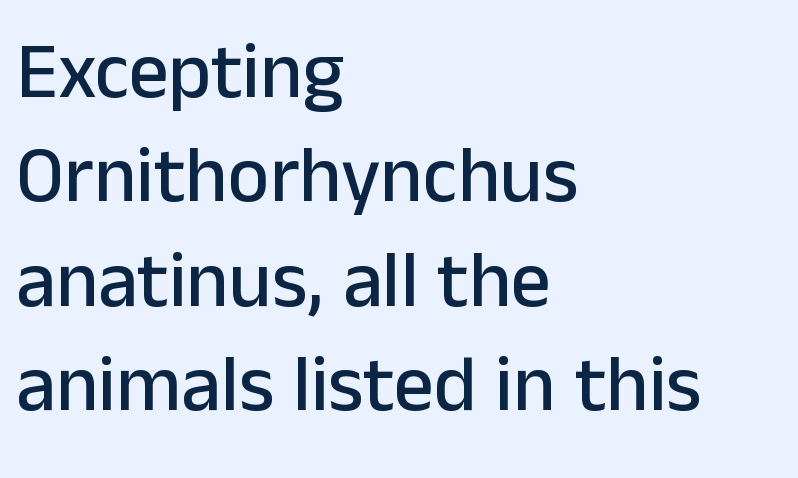
Q: Is the text italic (slanted)? A: No, it is upright.
Q: Is the typeface a serif or a sans-serif typeface? A: Sans-serif.
Q: Is the text underlined? A: No.
Q: How is the paragraph aligned? A: Left-aligned.
Q: Is the spacing between letters normal or unusually wide? A: Normal.
Q: Is the spacing between lines tight, normal or loose? A: Normal.
Q: Width (condensed, normal, or wide)? A: Normal.
Q: Stroke contrast? A: Low.
Q: x-height? A: Medium.
Q: Monospaced? A: No.
